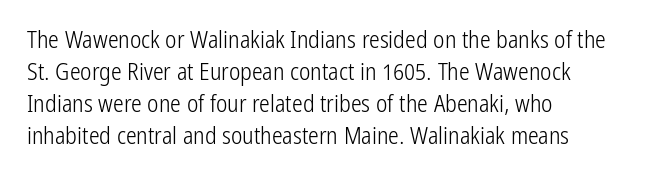
The image shows 24 px text type, upright; set left-aligned, normal line spacing (1.33x), normal letter spacing, not underlined.
